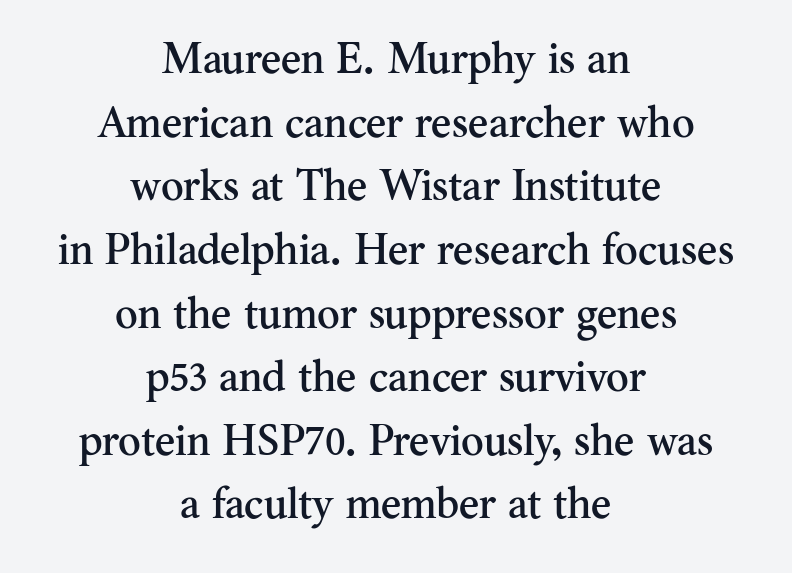
The image shows 43 px serif type, upright; set centered, normal line spacing (1.48x), normal letter spacing, not underlined; medium stroke contrast and a small x-height.
